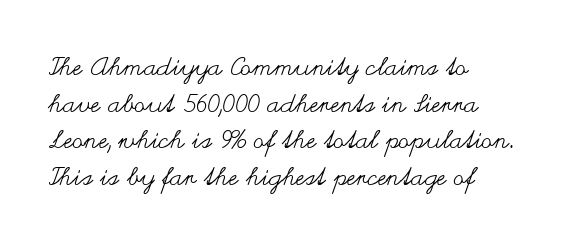
Q: Is the text bold? A: No.
Q: Is the text italic (slanted)? A: Yes.
Q: Is the text underlined? A: No.
Q: How is the paragraph aligned? A: Left-aligned.
Q: Is the spacing between letters normal or unusually wide? A: Normal.
Q: Is the spacing between lines tight, normal or loose? A: Normal.
